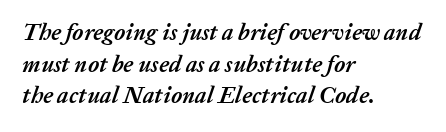
Q: Is the text bold? A: Yes.
Q: Is the text italic (slanted)? A: Yes, it leans right by about 20 degrees.
Q: Is the text underlined? A: No.
Q: How is the paragraph aligned? A: Left-aligned.
Q: Is the spacing between letters normal or unusually wide? A: Normal.
Q: Is the spacing between lines tight, normal or loose? A: Normal.
